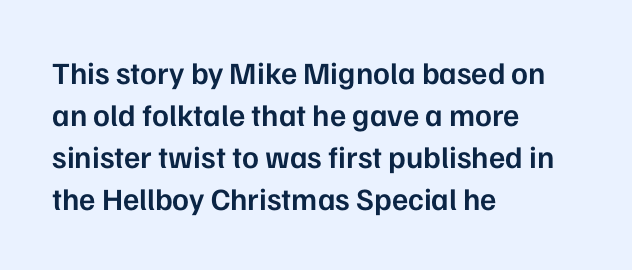
The image shows 31 px semibold sans-serif type, upright; set left-aligned, normal line spacing (1.36x), normal letter spacing, not underlined; low stroke contrast and a medium x-height.
